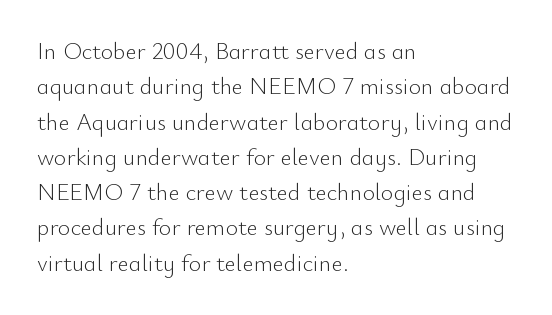
The image shows 24 px text type, upright; set left-aligned, normal line spacing (1.47x), normal letter spacing, not underlined.
